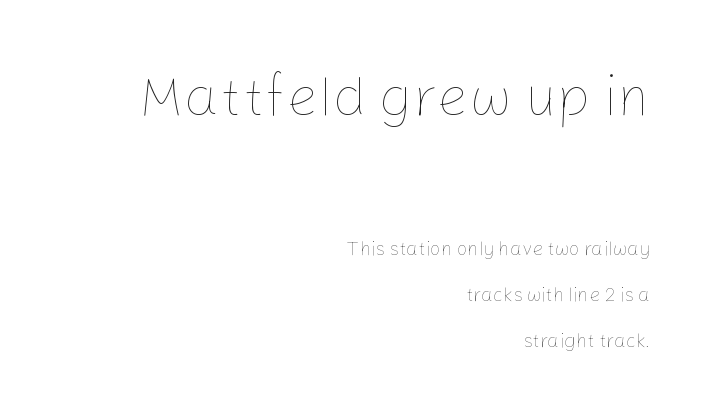
Vertically, the passage feels expansive, rows floating well apart. Is the lower block the larger one? No — the upper block carries the bigger type. This rendering features lettering with no underline. Caption: face not bold, strokes unweighted. These lines keep a tight, regular rhythm from letter to letter. Which margin do the lines hug? The right one — the left edge is uneven.
